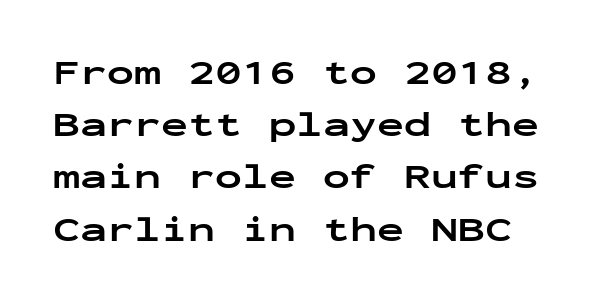
The image shows 36 px bold, wide sans-serif type, upright, monospaced; set normal line spacing (1.45x), normal letter spacing, not underlined; low stroke contrast and a medium x-height.
